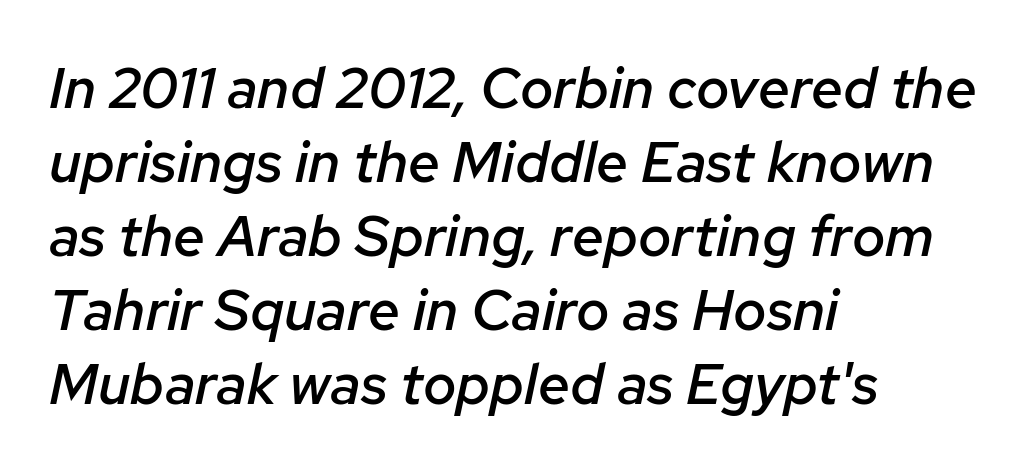
Q: Is the text bold? A: Semi-bold.
Q: Is the text italic (slanted)? A: Yes, it leans right by about 12 degrees.
Q: Is the text underlined? A: No.
Q: How is the paragraph aligned? A: Left-aligned.
Q: Is the spacing between letters normal or unusually wide? A: Normal.
Q: Is the spacing between lines tight, normal or loose? A: Normal.
Q: Width (condensed, normal, or wide)? A: Normal.
Q: Stroke contrast? A: Low.
Q: x-height? A: Medium.
Q: Monospaced? A: No.
